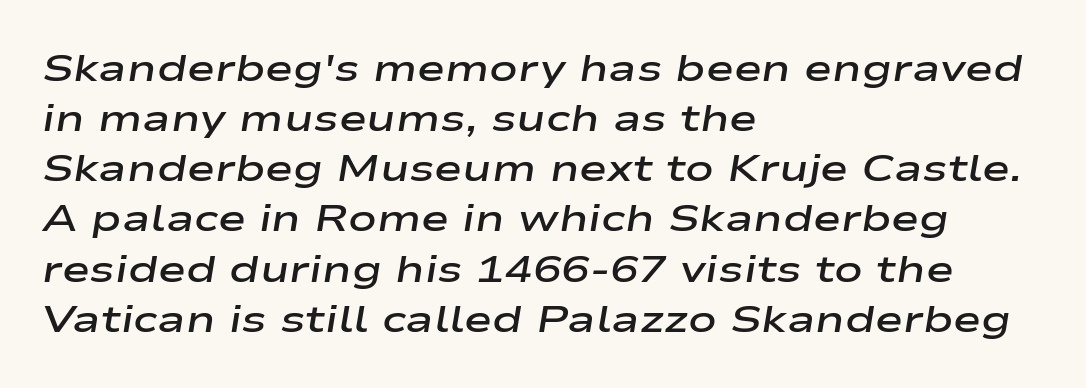
Q: Is the text bold? A: Semi-bold.
Q: Is the text italic (slanted)? A: Yes, it leans right by about 9 degrees.
Q: Is the text underlined? A: No.
Q: How is the paragraph aligned? A: Left-aligned.
Q: Is the spacing between letters normal or unusually wide? A: Normal.
Q: Is the spacing between lines tight, normal or loose? A: Normal.
Q: Width (condensed, normal, or wide)? A: Wide.
Q: Stroke contrast? A: Low.
Q: x-height? A: Medium.
Q: Monospaced? A: No.
